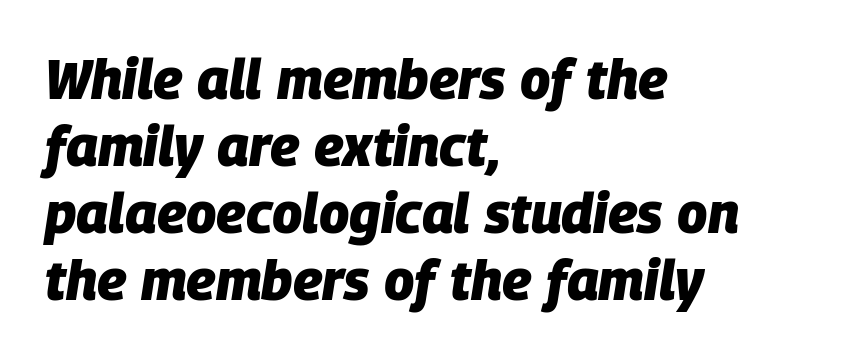
Here the designer chose a conventional face with non-uniform glyph widths. Descender tails drop into unmarked territory. Italic: yes, the glyphs are oblique. You could call the tracking neutral — neither tight nor loose. The text block is weighted toward the left margin, trailing off unevenly rightward.
